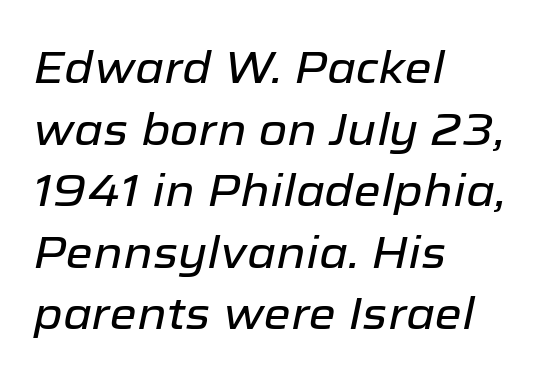
{"italic": "yes", "lean": "right", "slant_degrees": 12, "width": "normal", "stroke_contrast": "low", "x_height": "medium", "monospaced": "no", "underline": "no", "align": "left", "line_spacing": "normal", "line_spacing_ratio": 1.4, "letter_spacing": "normal", "letter_spacing_em": 0.0, "glyph_px": 44}
